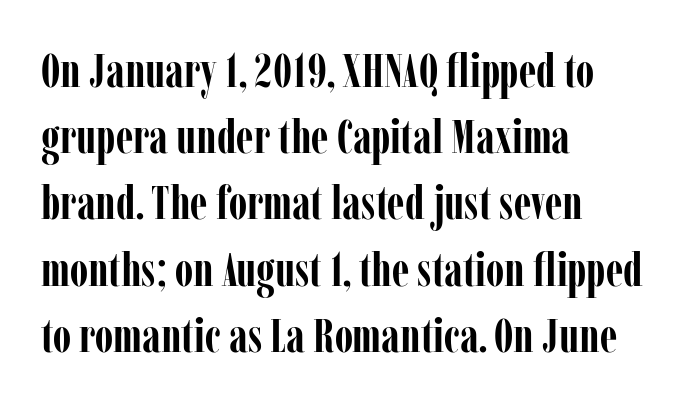
{"serif": "yes", "italic": "no", "bold": "yes", "weight": "semibold", "width": "condensed", "stroke_contrast": "low", "x_height": "medium", "monospaced": "no", "underline": "no", "align": "left", "line_spacing": "normal", "line_spacing_ratio": 1.38, "letter_spacing": "normal", "letter_spacing_em": 0.0, "glyph_px": 48}
